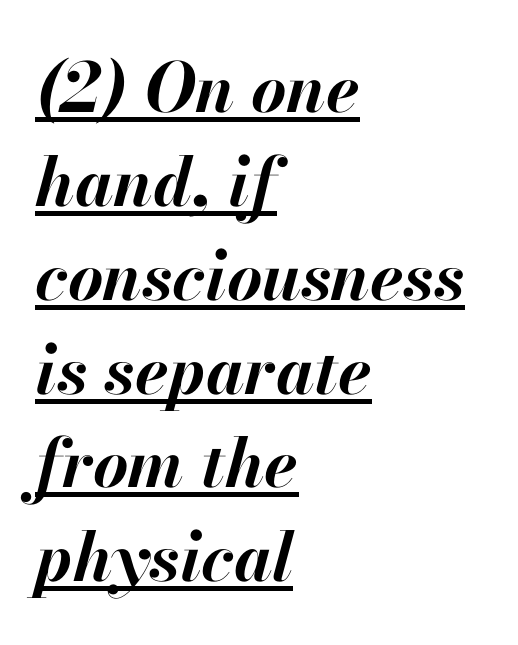
Posture: slanted. Horizontal alignment here is leftward, the default for most running prose. Here the glyphs are tracked normally, forming tight word shapes. Note the varied advance widths — an 'i' is clearly narrower than an 'm'. The string is rendered with underlining switched on.
